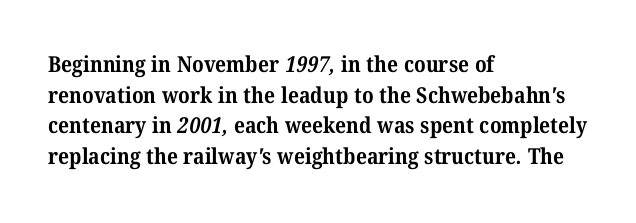
The image shows 22 px bold type; set left-aligned, normal line spacing (1.39x), normal letter spacing, not underlined.
